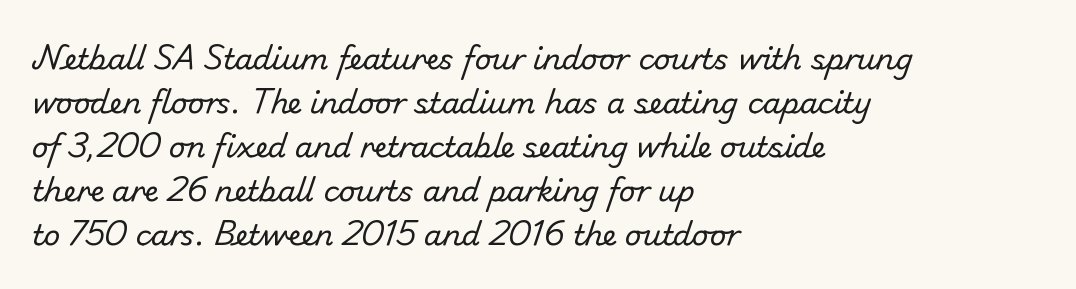
Q: Is the text bold? A: No.
Q: Is the typeface a serif or a sans-serif typeface? A: Sans-serif.
Q: Is the text underlined? A: No.
Q: How is the paragraph aligned? A: Left-aligned.
Q: Is the spacing between letters normal or unusually wide? A: Normal.
Q: Is the spacing between lines tight, normal or loose? A: Normal.
Q: Width (condensed, normal, or wide)? A: Normal.
Q: Stroke contrast? A: Low.
Q: x-height? A: Small.
Q: Monospaced? A: No.
